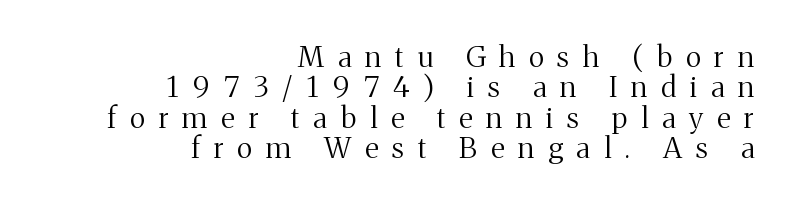
Ordinary non-slanted type is in use. Horizontal alignment here is rightward, an uncommon choice for prose. The tracking jumps out immediately: characters are airy and widely separated. Cramped leading.
